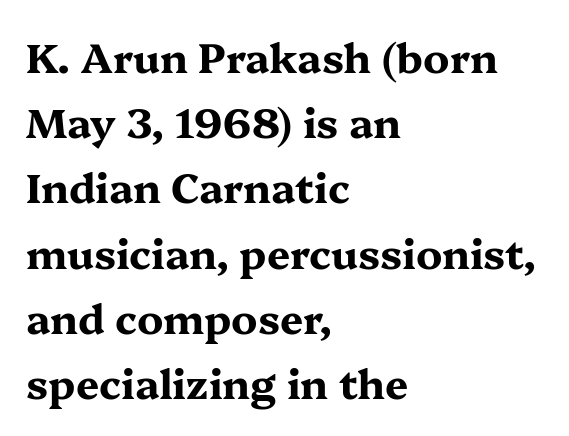
Q: Is the text bold? A: Yes.
Q: Is the text italic (slanted)? A: No, it is upright.
Q: Is the typeface a serif or a sans-serif typeface? A: Serif.
Q: Is the text underlined? A: No.
Q: How is the paragraph aligned? A: Left-aligned.
Q: Is the spacing between letters normal or unusually wide? A: Normal.
Q: Is the spacing between lines tight, normal or loose? A: Normal.
Q: Width (condensed, normal, or wide)? A: Wide.
Q: Stroke contrast? A: Medium.
Q: x-height? A: Medium.
Q: Monospaced? A: No.
